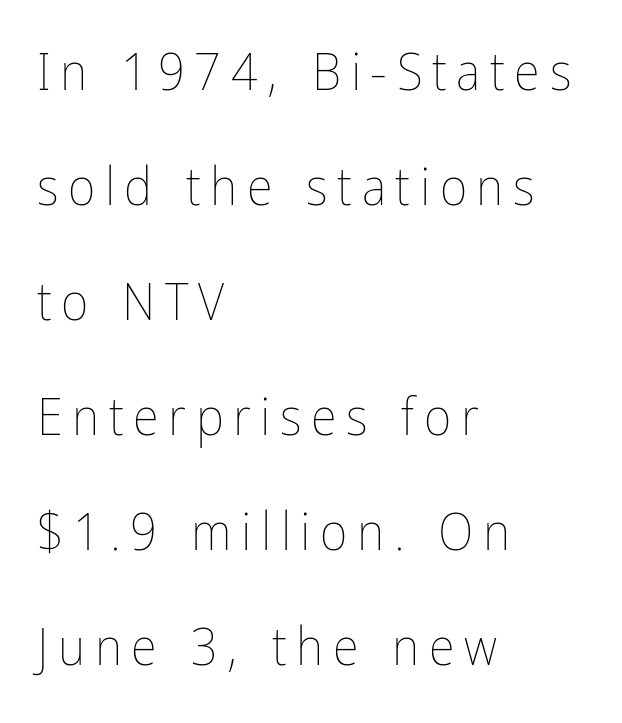
The vertical gap from one line to the next is large. The specimen reads as upright at a glance. Each line starts at the same left margin while the right side varies. The cut favours lightness, reaching ordinary text weight at its darkest.
